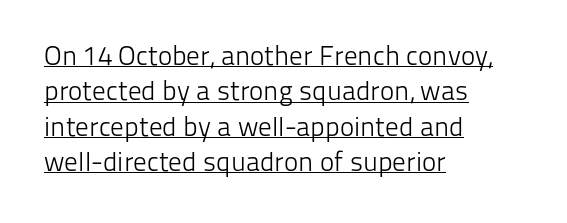
The image shows 27 px text type, upright; set left-aligned, normal line spacing (1.31x), normal letter spacing, underlined.
